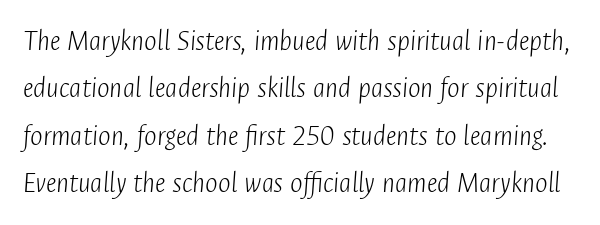
Q: Is the text bold? A: No.
Q: Is the text italic (slanted)? A: Yes, it leans right by about 4 degrees.
Q: Is the text underlined? A: No.
Q: Is the spacing between letters normal or unusually wide? A: Normal.
Q: Is the spacing between lines tight, normal or loose? A: Normal.
Q: Width (condensed, normal, or wide)? A: Condensed.
Q: Stroke contrast? A: Low.
Q: x-height? A: Medium.
Q: Monospaced? A: No.
